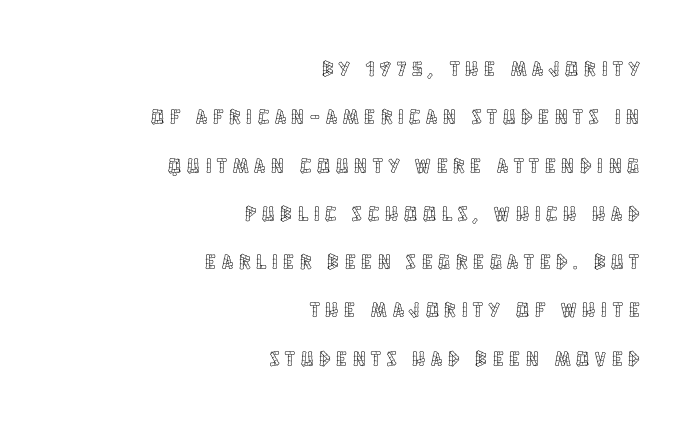
{"italic": "no", "underline": "no", "align": "right", "line_spacing": "loose", "line_spacing_ratio": 2.3, "letter_spacing": "wide", "letter_spacing_em": 0.29, "glyph_px": 21}
